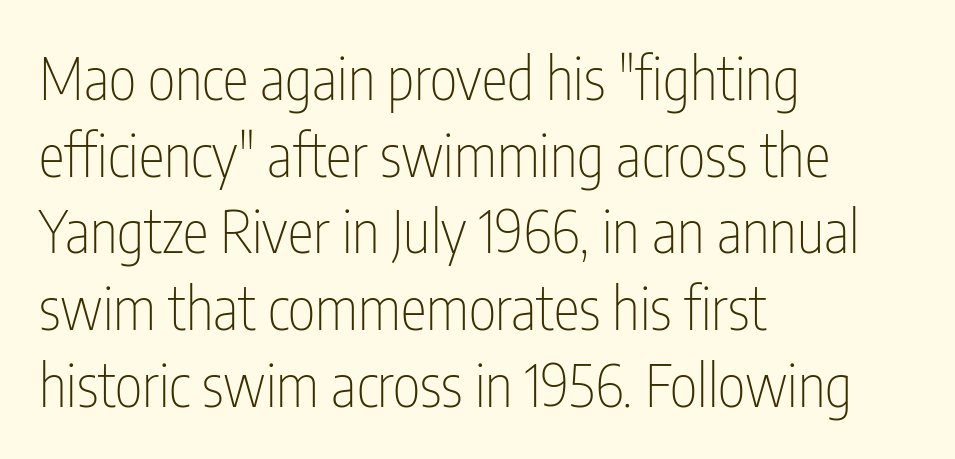
Q: Is the text bold? A: No.
Q: Is the text italic (slanted)? A: No, it is upright.
Q: Is the typeface a serif or a sans-serif typeface? A: Sans-serif.
Q: Is the text underlined? A: No.
Q: How is the paragraph aligned? A: Left-aligned.
Q: Is the spacing between letters normal or unusually wide? A: Normal.
Q: Is the spacing between lines tight, normal or loose? A: Normal.
Q: Width (condensed, normal, or wide)? A: Condensed.
Q: Stroke contrast? A: Low.
Q: x-height? A: Medium.
Q: Monospaced? A: No.
